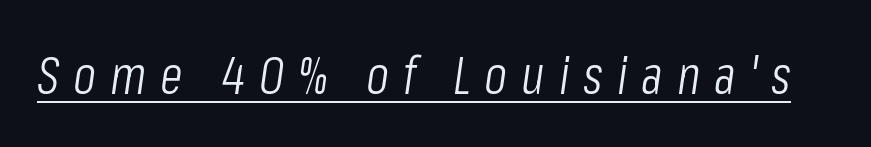
Q: Is the text bold? A: No.
Q: Is the text italic (slanted)? A: Yes, it leans right by about 8 degrees.
Q: Is the text underlined? A: Yes.
Q: Is the spacing between letters normal or unusually wide? A: Unusually wide.
Q: Width (condensed, normal, or wide)? A: Condensed.
Q: Stroke contrast? A: Low.
Q: x-height? A: Medium.
Q: Monospaced? A: No.
